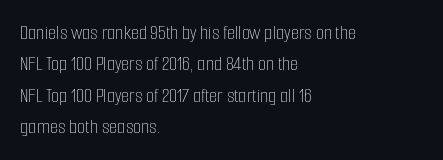
Ordinary non-slanted type is in use. Honestly, the row spacing looks completely unremarkable. These lines keep a tight, regular rhythm from letter to letter. These lines stack with their left ends in a neat column.
